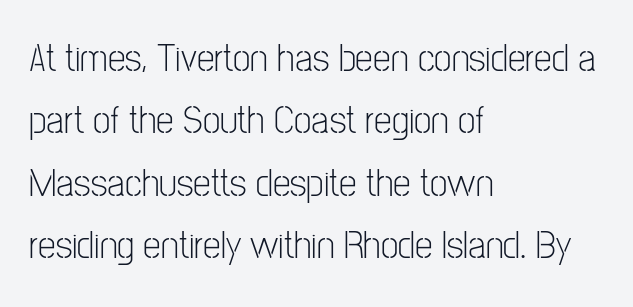
The image shows 40 px light, condensed sans-serif type, upright; set left-aligned, normal line spacing (1.56x), normal letter spacing, not underlined; low stroke contrast and a medium x-height.
